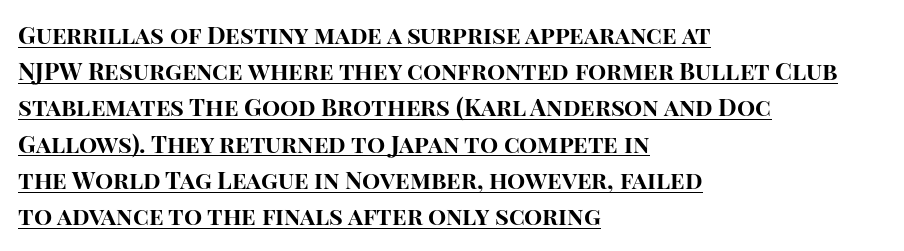
The image shows 24 px bold type, upright; set left-aligned, normal line spacing (1.51x), normal letter spacing, underlined.
